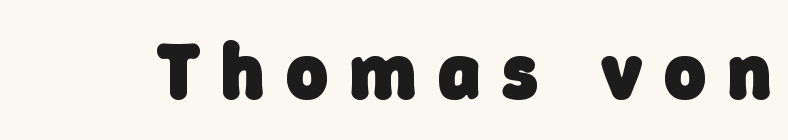
{"serif": "no", "bold": "yes", "weight": "heavy", "width": "normal", "stroke_contrast": "low", "x_height": "medium", "monospaced": "no", "underline": "no", "letter_spacing": "wide", "letter_spacing_em": 0.28, "glyph_px": 79}
